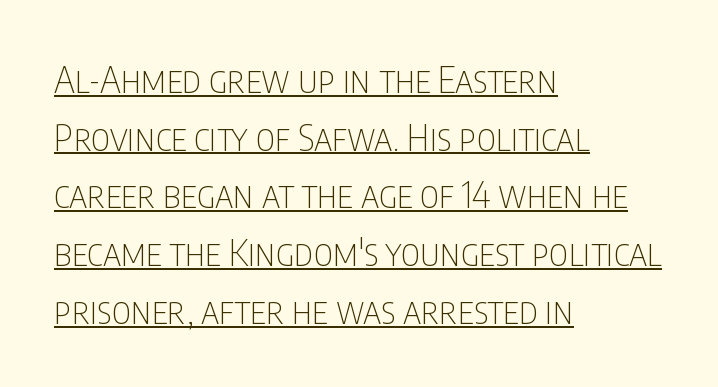
{"serif": "no", "italic": "no", "bold": "no", "weight": "thin", "width": "condensed", "stroke_contrast": "low", "x_height": "large", "monospaced": "no", "underline": "yes", "align": "left", "line_spacing": "normal", "line_spacing_ratio": 1.56, "letter_spacing": "normal", "letter_spacing_em": 0.0, "glyph_px": 37}
